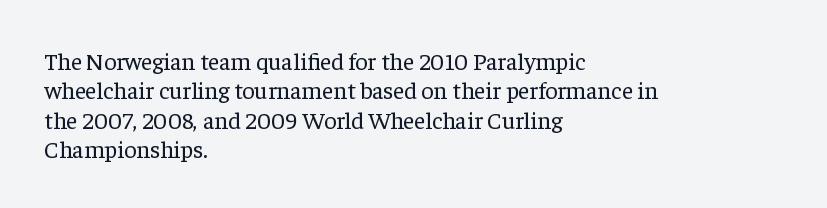
Notice how the stems are strictly vertical — no italics here. Standard letterfit; no display-style spreading of the glyphs. The space beneath each line is pristine and unruled. Counters stay open thanks to moderate or lighter strokes. A classic flush-left, rag-right setting is used for this passage.
